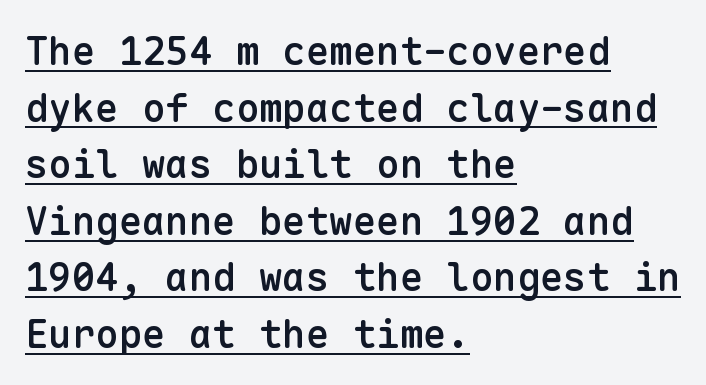
{"serif": "no", "italic": "no", "bold": "semi", "weight": "semibold", "width": "normal", "stroke_contrast": "low", "x_height": "medium", "monospaced": "yes", "underline": "yes", "align": "left", "line_spacing": "normal", "line_spacing_ratio": 1.45, "letter_spacing": "normal", "letter_spacing_em": 0.0, "glyph_px": 39}
